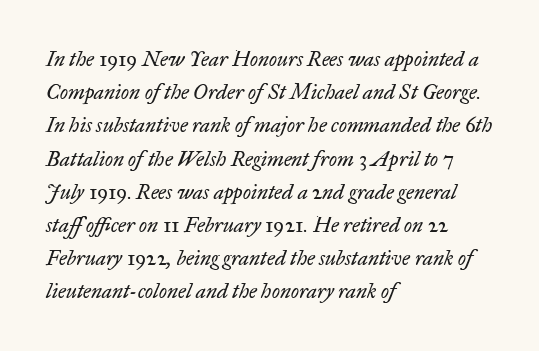
{"italic": "yes", "lean": "right", "slant_degrees": 17, "bold": "no", "underline": "no", "align": "left", "line_spacing": "normal", "line_spacing_ratio": 1.58, "letter_spacing": "normal", "letter_spacing_em": 0.0, "glyph_px": 21}
